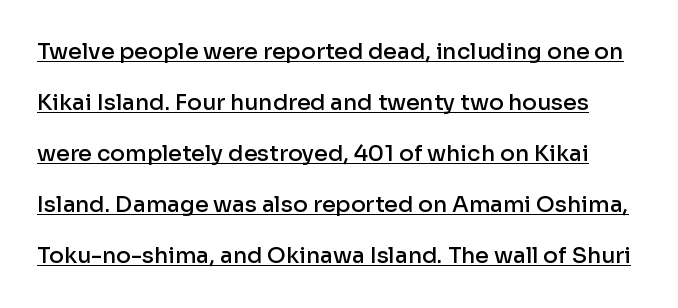
The image shows 22 px text type, upright; set loose line spacing (2.32x), normal letter spacing, underlined.
